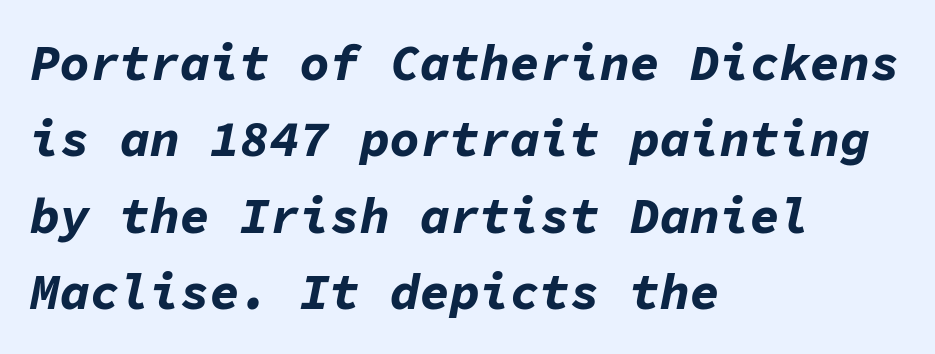
{"italic": "yes", "lean": "right", "slant_degrees": 11, "bold": "yes", "weight": "bold", "width": "normal", "stroke_contrast": "low", "x_height": "medium", "monospaced": "yes", "underline": "no", "align": "left", "line_spacing": "normal", "line_spacing_ratio": 1.53, "letter_spacing": "normal", "letter_spacing_em": 0.0, "glyph_px": 50}
